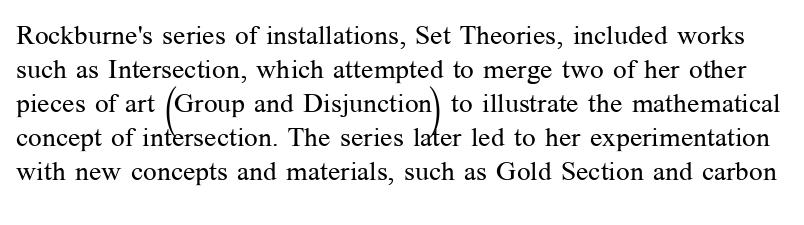
{"italic": "no", "bold": "no", "underline": "no", "line_spacing": "normal", "line_spacing_ratio": 1.26, "letter_spacing": "normal", "letter_spacing_em": 0.0, "glyph_px": 27}
